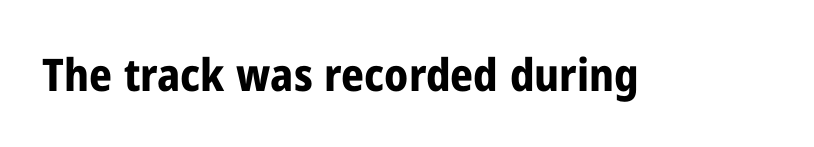
{"serif": "no", "italic": "no", "bold": "yes", "weight": "bold", "width": "condensed", "stroke_contrast": "low", "x_height": "medium", "monospaced": "no", "underline": "no", "letter_spacing": "normal", "letter_spacing_em": 0.0, "glyph_px": 45}
